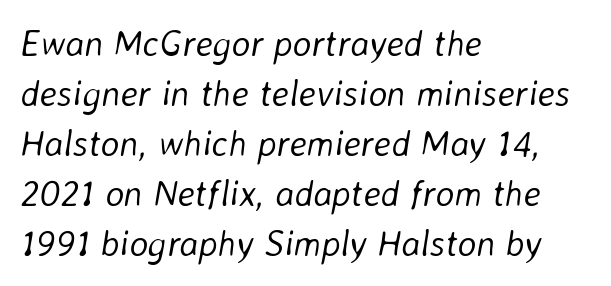
You could call the tracking neutral — neither tight nor loose. Rendered with sloped, italic letterforms. Compared with a typical body face, this is equally light or lighter still. Typeset ragged right — the left edge is the straight one. The rendering uses natural spacing where letterforms have individual widths.
